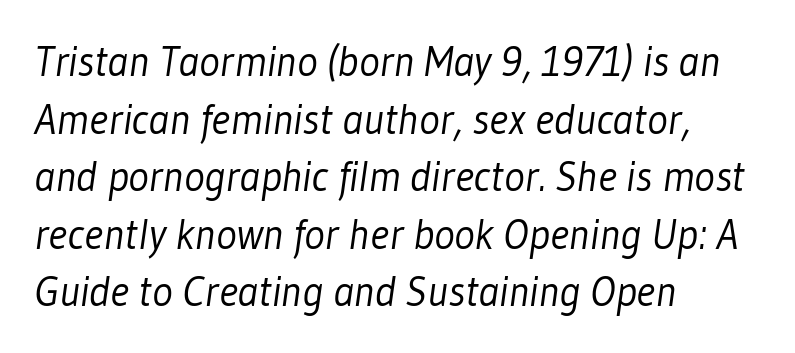
{"serif": "no", "bold": "no", "weight": "light", "width": "condensed", "stroke_contrast": "low", "x_height": "medium", "monospaced": "no", "underline": "no", "align": "left", "line_spacing": "normal", "line_spacing_ratio": 1.34, "letter_spacing": "normal", "letter_spacing_em": 0.0, "glyph_px": 43}
